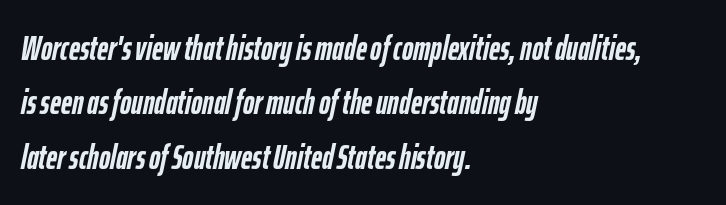
Q: Is the text bold? A: Yes.
Q: Is the text italic (slanted)? A: Yes, it leans right by about 12 degrees.
Q: Is the text underlined? A: No.
Q: How is the paragraph aligned? A: Left-aligned.
Q: Is the spacing between letters normal or unusually wide? A: Normal.
Q: Is the spacing between lines tight, normal or loose? A: Normal.
Q: Width (condensed, normal, or wide)? A: Condensed.
Q: Stroke contrast? A: Low.
Q: x-height? A: Medium.
Q: Monospaced? A: No.
